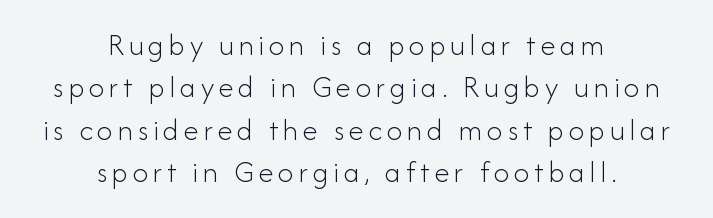
{"serif": "no", "italic": "no", "bold": "no", "weight": "light", "width": "normal", "stroke_contrast": "low", "x_height": "small", "monospaced": "no", "underline": "no", "align": "center", "line_spacing": "normal", "line_spacing_ratio": 1.37, "glyph_px": 31}
